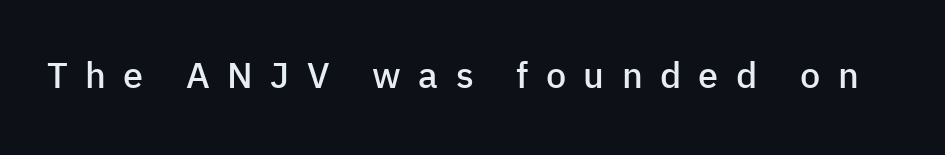
{"serif": "no", "italic": "no", "bold": "semi", "weight": "semibold", "width": "normal", "stroke_contrast": "low", "x_height": "medium", "monospaced": "no", "underline": "no", "letter_spacing": "wide", "letter_spacing_em": 0.48, "glyph_px": 36}
